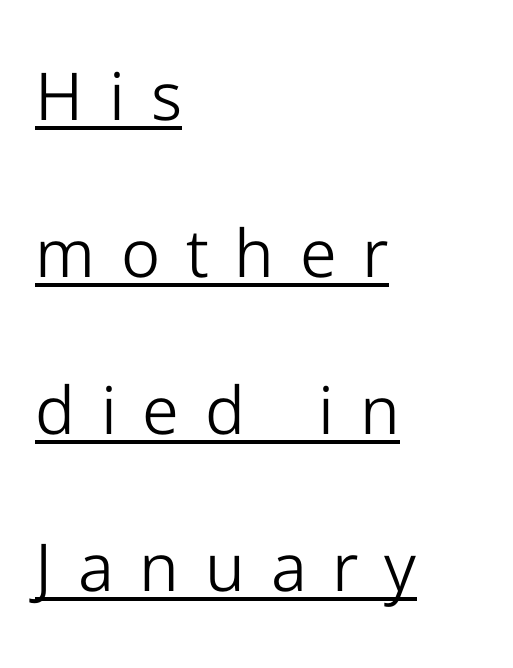
The image shows 66 px light sans-serif type, upright; set left-aligned, loose line spacing (2.38x), unusually wide letter spacing (+0.39 em), underlined; low stroke contrast and a medium x-height.
